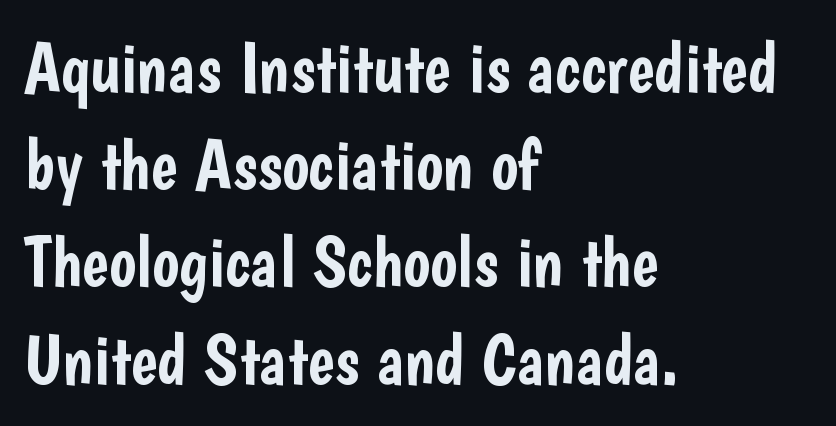
The image shows 72 px condensed sans-serif type, upright; set left-aligned, normal line spacing (1.35x), normal letter spacing, not underlined; low stroke contrast and a medium x-height.
